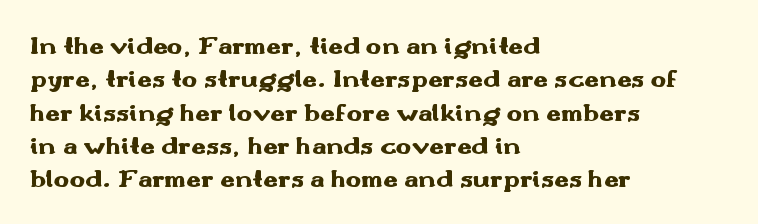
In terms of posture, this sample is upright. Look at the stroke-to-counter ratio: heavy, a bold. Notice how descenders clear the ascenders below comfortably — that's standard leading. The zone under the glyphs is completely vacant. The rendering keeps characters at their native spacing.
